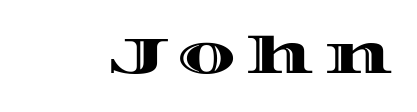
{"italic": "no", "width": "wide", "x_height": "large", "monospaced": "no", "underline": "no", "glyph_px": 52}
